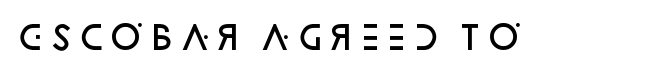
The image shows 32 px semibold sans-serif type, upright; set normal letter spacing, not underlined; low stroke contrast and a large x-height.
